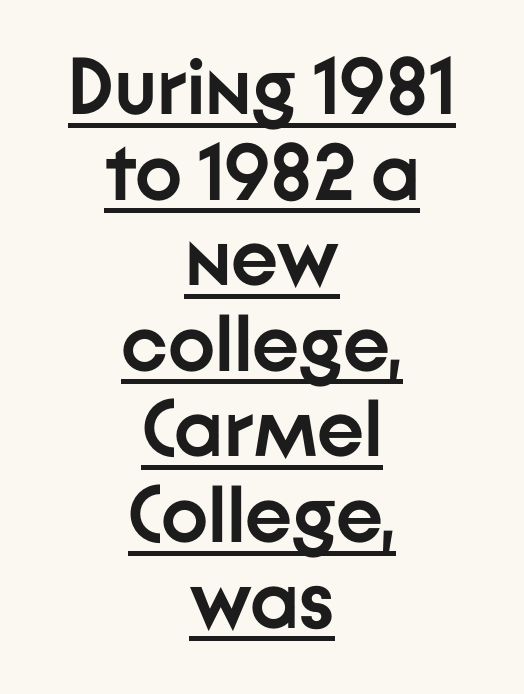
The image shows 80 px semibold sans-serif type, upright; set centered, tight line spacing (1.07x), normal letter spacing, underlined; low stroke contrast and a medium x-height.
